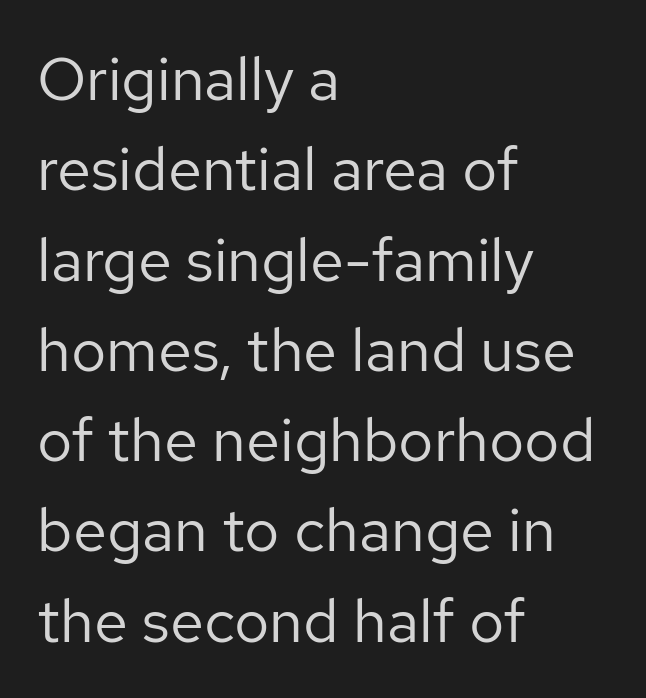
{"serif": "no", "italic": "no", "bold": "no", "weight": "regular", "width": "normal", "stroke_contrast": "low", "x_height": "medium", "monospaced": "no", "underline": "no", "align": "left", "line_spacing": "normal", "line_spacing_ratio": 1.48, "letter_spacing": "normal", "letter_spacing_em": 0.0, "glyph_px": 61}
